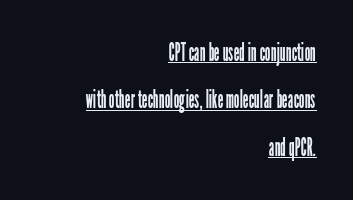
{"italic": "no", "bold": "no", "underline": "yes", "align": "right", "line_spacing": "loose", "line_spacing_ratio": 1.9, "letter_spacing": "normal", "letter_spacing_em": 0.0, "glyph_px": 25}
